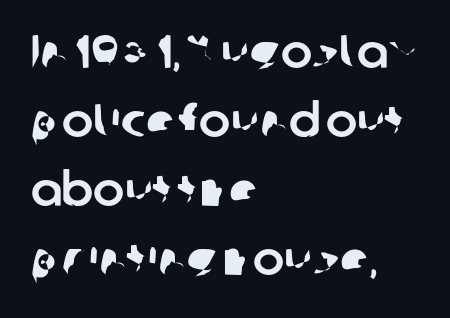
A typesetter would call this proportional, since set widths differ per character. Typographically, this falls in the sans-serif category. Line spacing here is normal. Anything drawn beneath the words? Only blank space.
